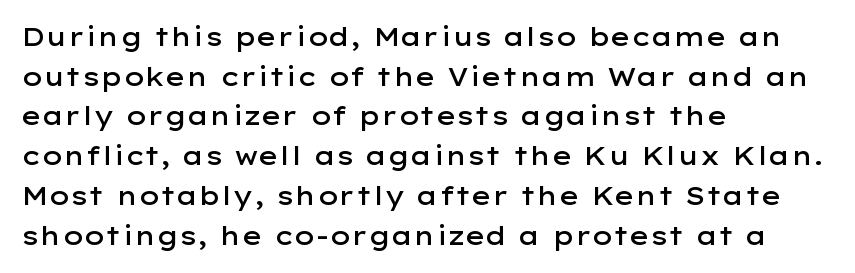
A bare baseline throughout the passage. Letter spacing: default. It's the straight-up-and-down kind of type. A somewhat darkened texture: the type is semibold rather than bold. Interline gaps are of average width in this sample. Compared with a centered layout, this one pins lines to the left instead.
